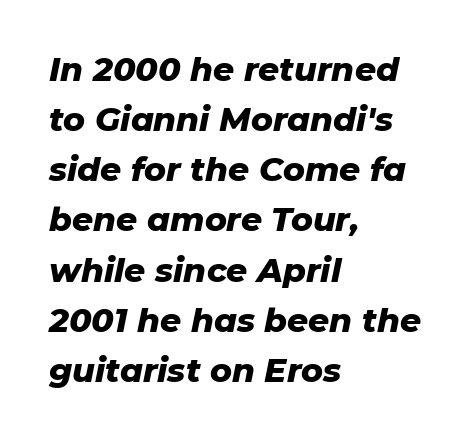
Caption: bold face, heavy strokes. The space between consecutive lines is moderate. No extra tracking has been applied to these lines. The lettering tilts uniformly, giving the passage an italic look.
